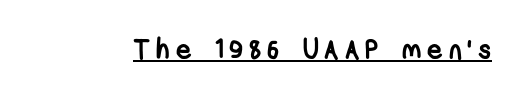
{"bold": "yes", "underline": "yes", "letter_spacing": "wide", "letter_spacing_em": 0.22, "glyph_px": 27}
